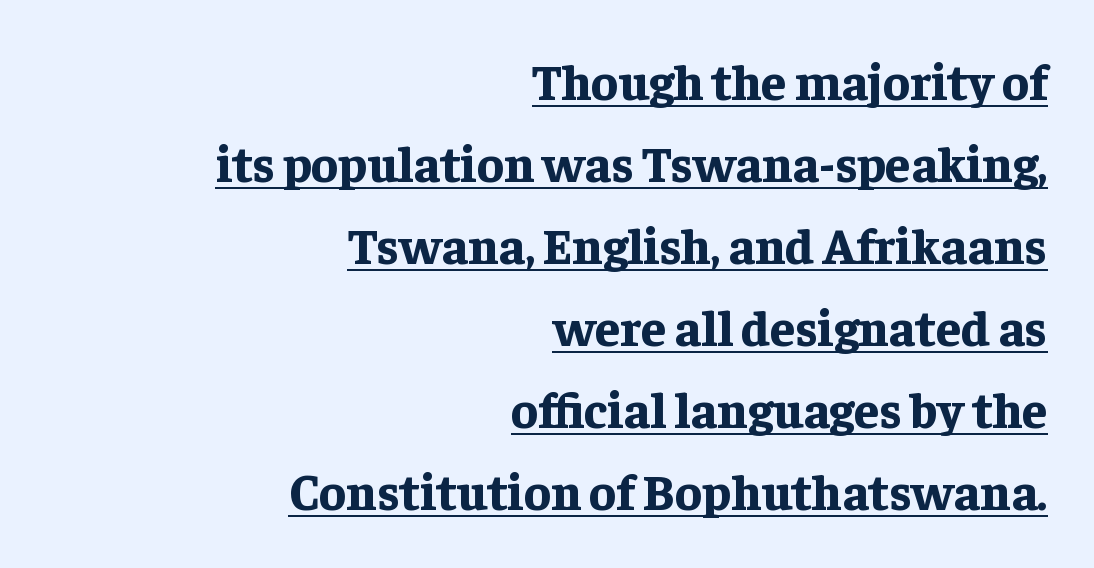
Honestly, the row spacing looks completely unremarkable. Note: serifs present on the glyphs. Does extra space separate the letters? No, they use regular spacing. This sample has the flowing, uneven cadence of proportional lettering. Thick stems and heavy bowls — unmistakably bold.
